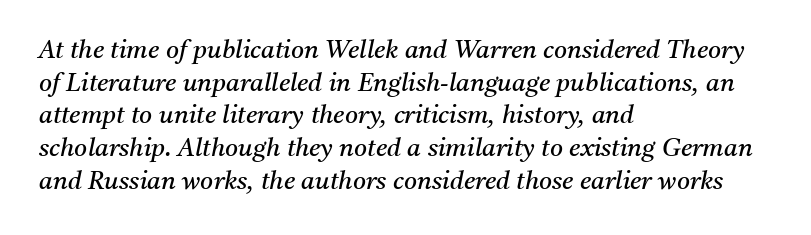
{"italic": "yes", "lean": "right", "slant_degrees": 11, "bold": "no", "underline": "no", "align": "left", "line_spacing": "normal", "line_spacing_ratio": 1.31, "letter_spacing": "normal", "letter_spacing_em": 0.0, "glyph_px": 25}
